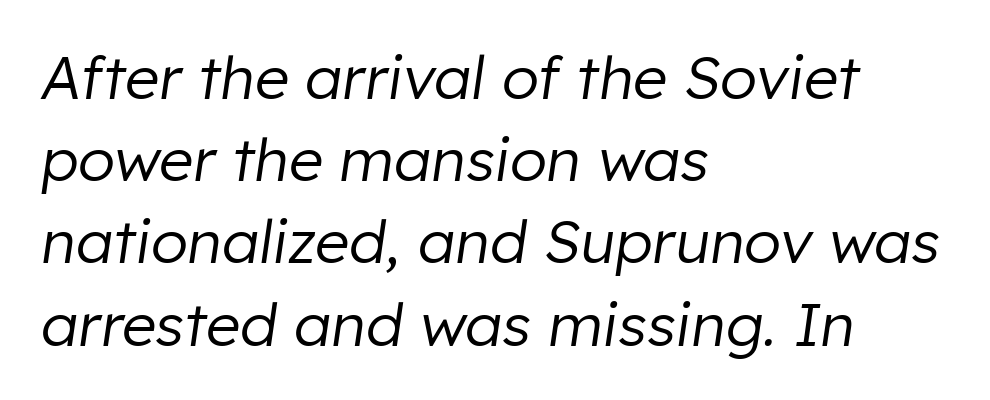
{"italic": "yes", "lean": "right", "slant_degrees": 8, "bold": "no", "weight": "regular", "width": "normal", "stroke_contrast": "low", "x_height": "medium", "monospaced": "no", "underline": "no", "align": "left", "line_spacing": "normal", "line_spacing_ratio": 1.37, "letter_spacing": "normal", "letter_spacing_em": 0.0, "glyph_px": 60}
